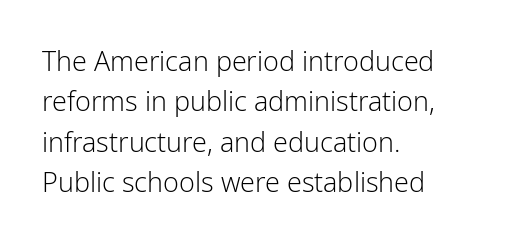
{"italic": "no", "bold": "no", "underline": "no", "align": "left", "line_spacing": "normal", "line_spacing_ratio": 1.5, "letter_spacing": "normal", "letter_spacing_em": 0.0, "glyph_px": 27}
